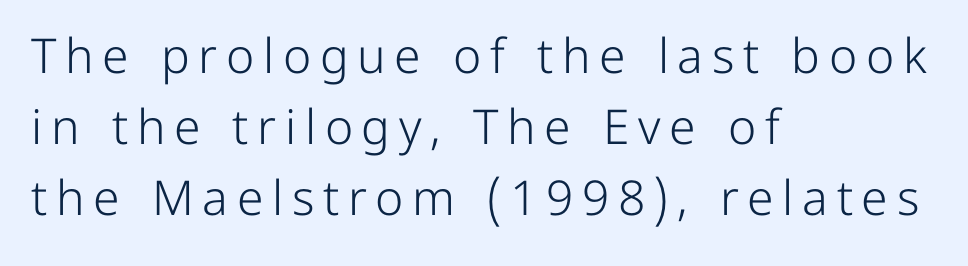
Q: Is the text bold? A: No.
Q: Is the text italic (slanted)? A: No, it is upright.
Q: Is the typeface a serif or a sans-serif typeface? A: Sans-serif.
Q: Is the text underlined? A: No.
Q: How is the paragraph aligned? A: Left-aligned.
Q: Is the spacing between lines tight, normal or loose? A: Normal.
Q: Width (condensed, normal, or wide)? A: Normal.
Q: Stroke contrast? A: Low.
Q: x-height? A: Medium.
Q: Monospaced? A: No.
